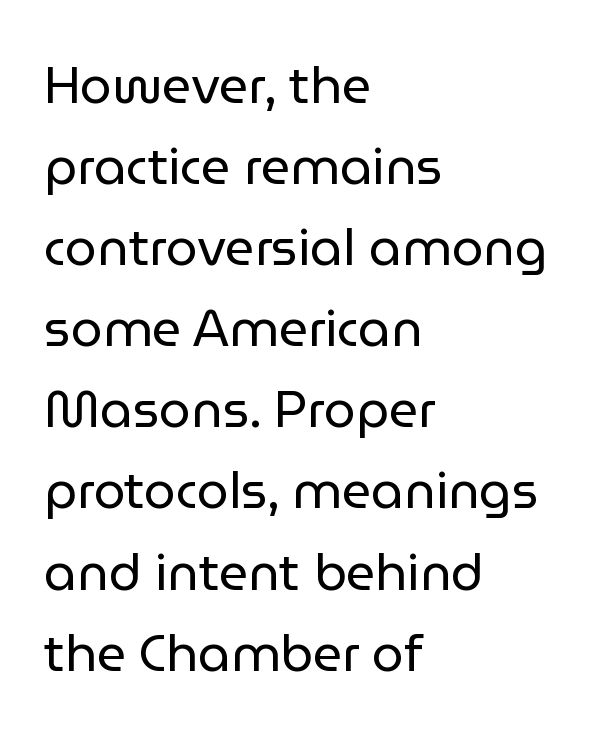
{"serif": "no", "italic": "no", "bold": "no", "weight": "regular", "width": "normal", "stroke_contrast": "low", "x_height": "medium", "monospaced": "no", "underline": "no", "align": "left", "line_spacing": "normal", "line_spacing_ratio": 1.59, "letter_spacing": "normal", "letter_spacing_em": 0.0, "glyph_px": 51}
